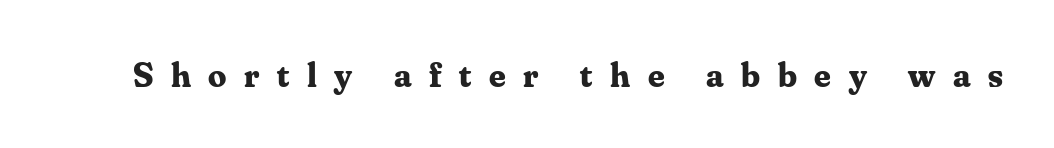
Examine the stroke ends and you'll spot serifs. Varying glyph widths throughout — classic text-font behaviour. Tracking value appears strongly positive — letters spread wide. Descenders are the only things crossing below the line.
